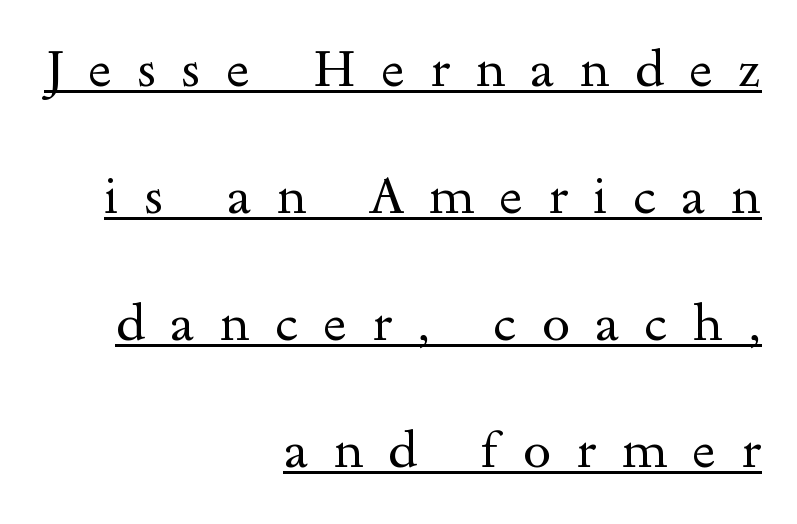
In terms of leading, this rendering errs on the spacious side. This sample has the flowing, uneven cadence of proportional lettering. Underlining? Definitely there. The cut favours lightness, reaching ordinary text weight at its darkest. The type is letterspaced generously, with wide tracking.
